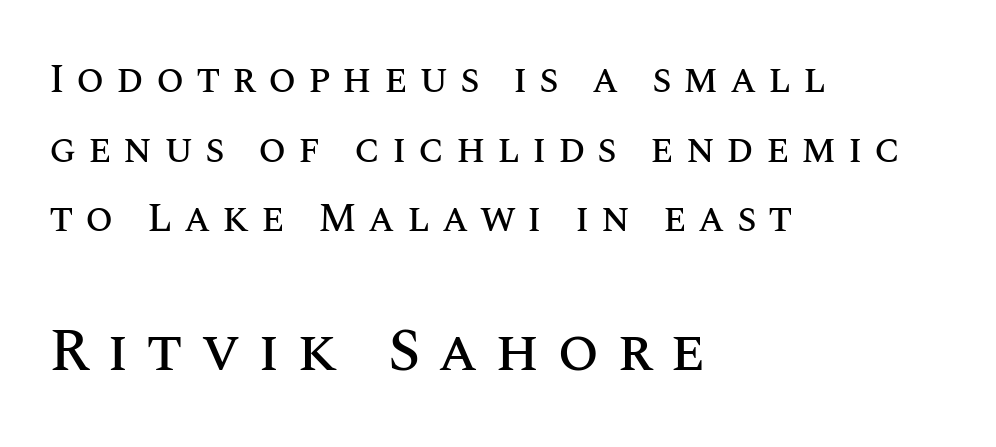
Q: Is the text italic (slanted)? A: No, it is upright.
Q: Is the text underlined? A: No.
Q: How is the paragraph aligned? A: Left-aligned.
Q: Is the spacing between letters normal or unusually wide? A: Unusually wide.
Q: Which block of text is set in a larger size, the first (top) or the second (bottom)? A: The second (bottom) one.
Q: Width (condensed, normal, or wide)? A: Normal.
Q: Stroke contrast? A: Medium.
Q: x-height? A: Large.
Q: Monospaced? A: No.
